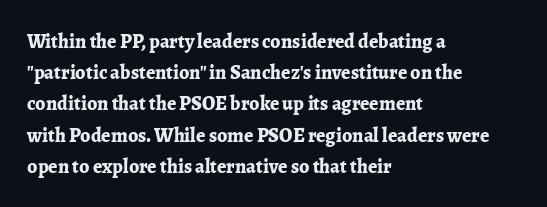
The image shows 20 px bold type, upright; set left-aligned, normal line spacing (1.56x), normal letter spacing, not underlined.
